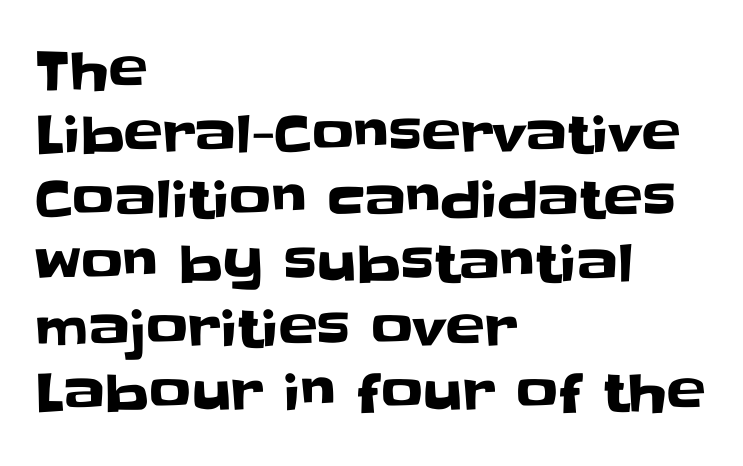
The image shows 52 px sans-serif type, upright; set left-aligned, line spacing 1.24x, normal letter spacing, not underlined; low stroke contrast and a large x-height.
